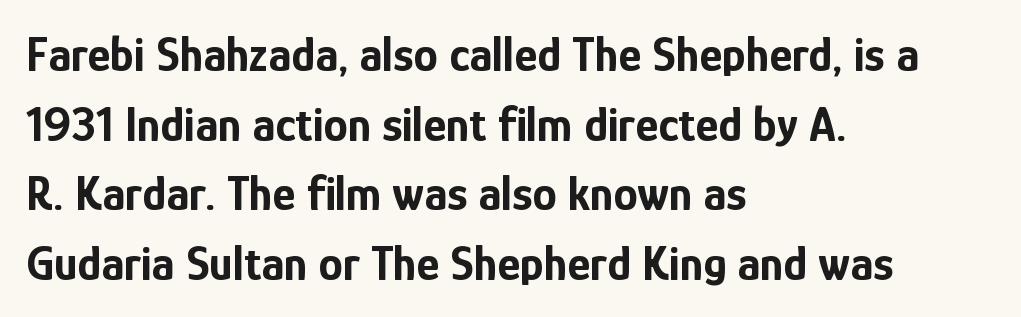
The image shows 49 px bold, condensed sans-serif type, upright; set left-aligned, normal line spacing (1.42x), normal letter spacing, not underlined; low stroke contrast and a medium x-height.
